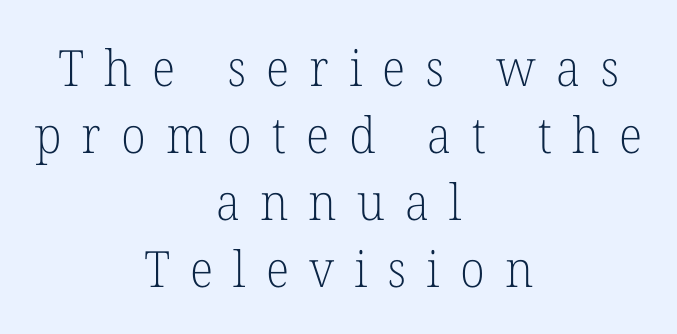
{"serif": "yes", "italic": "no", "bold": "no", "weight": "light", "width": "normal", "stroke_contrast": "low", "x_height": "medium", "monospaced": "no", "underline": "no", "align": "center", "line_spacing": "normal", "line_spacing_ratio": 1.34, "letter_spacing": "wide", "letter_spacing_em": 0.4, "glyph_px": 50}
